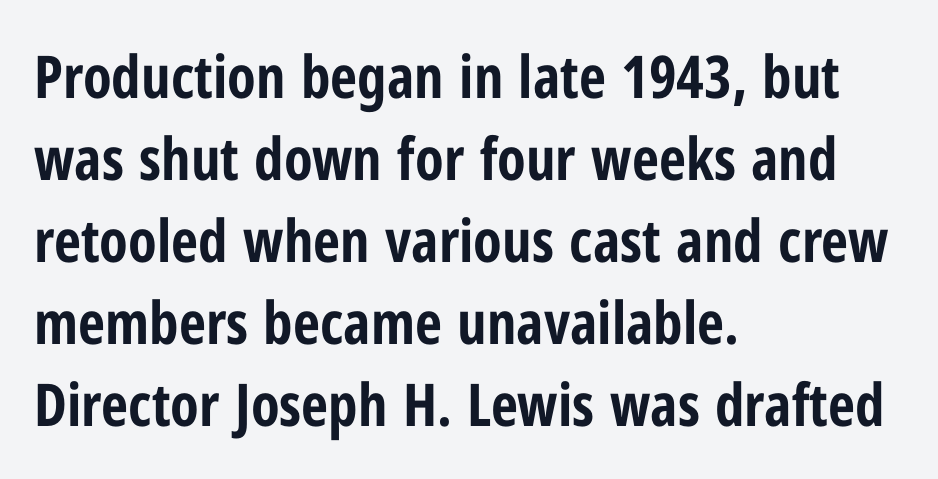
Short note: letters normally spaced. These lines were composed using upright roman letters. Bare-footed words on every line. Students, observe: this is what conventionally led text looks like. Leftover space on each line is placed entirely after the last word. Character widths vary here, with narrow letters taking less room than wide ones.
